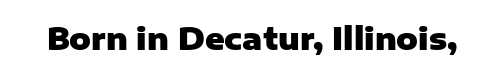
Q: Is the text bold? A: Yes.
Q: Is the text italic (slanted)? A: No, it is upright.
Q: Is the typeface a serif or a sans-serif typeface? A: Sans-serif.
Q: Is the text underlined? A: No.
Q: Is the spacing between letters normal or unusually wide? A: Normal.
Q: Width (condensed, normal, or wide)? A: Normal.
Q: Stroke contrast? A: Low.
Q: x-height? A: Medium.
Q: Monospaced? A: No.
